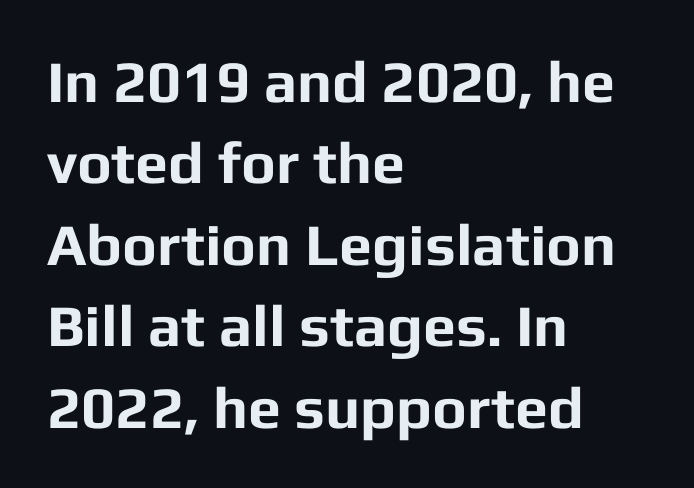
Q: Is the text bold? A: Yes.
Q: Is the text italic (slanted)? A: No, it is upright.
Q: Is the typeface a serif or a sans-serif typeface? A: Sans-serif.
Q: Is the text underlined? A: No.
Q: How is the paragraph aligned? A: Left-aligned.
Q: Is the spacing between letters normal or unusually wide? A: Normal.
Q: Is the spacing between lines tight, normal or loose? A: Normal.
Q: Width (condensed, normal, or wide)? A: Normal.
Q: Stroke contrast? A: Low.
Q: x-height? A: Medium.
Q: Monospaced? A: No.
